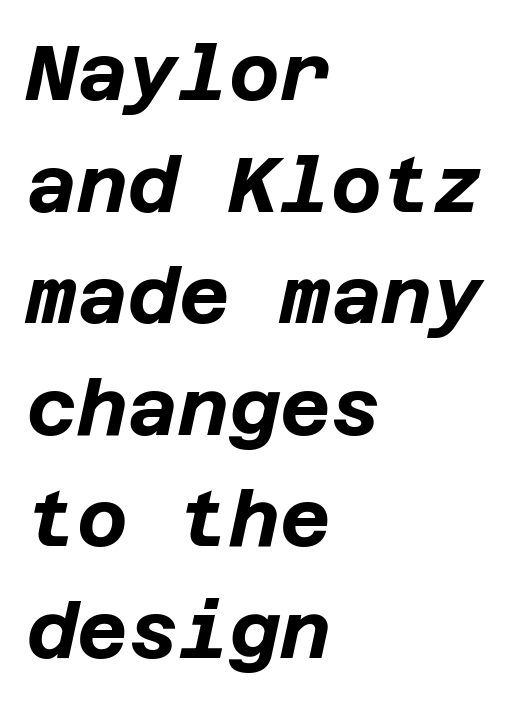
Q: Is the text bold? A: Yes.
Q: Is the text italic (slanted)? A: Yes, it leans right by about 12 degrees.
Q: Is the text underlined? A: No.
Q: How is the paragraph aligned? A: Left-aligned.
Q: Is the spacing between letters normal or unusually wide? A: Normal.
Q: Is the spacing between lines tight, normal or loose? A: Normal.
Q: Width (condensed, normal, or wide)? A: Normal.
Q: Stroke contrast? A: Low.
Q: x-height? A: Large.
